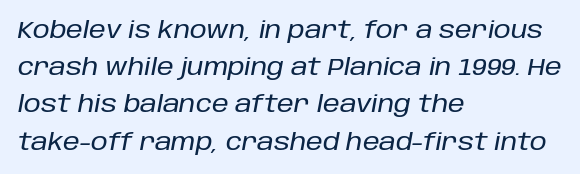
{"italic": "yes", "lean": "right", "slant_degrees": 10, "underline": "no", "align": "left", "line_spacing": "normal", "line_spacing_ratio": 1.55, "letter_spacing": "normal", "letter_spacing_em": 0.0, "glyph_px": 24}
